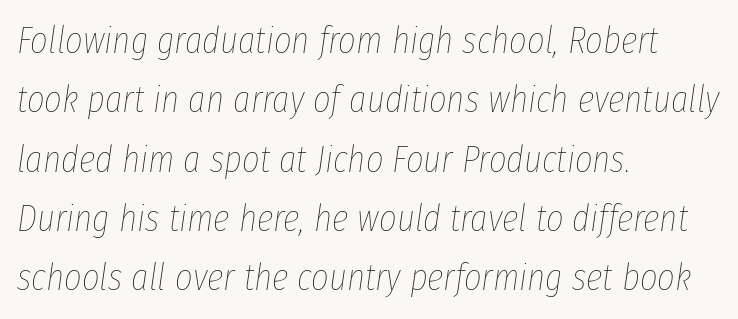
Q: Is the text bold? A: No.
Q: Is the text italic (slanted)? A: Yes, it leans right by about 8 degrees.
Q: Is the text underlined? A: No.
Q: How is the paragraph aligned? A: Left-aligned.
Q: Is the spacing between letters normal or unusually wide? A: Normal.
Q: Is the spacing between lines tight, normal or loose? A: Normal.
Q: Width (condensed, normal, or wide)? A: Condensed.
Q: Stroke contrast? A: Low.
Q: x-height? A: Medium.
Q: Monospaced? A: No.
